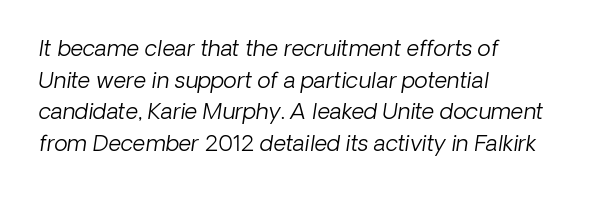
The image shows 22 px text type, italic (leaning right); set left-aligned, normal line spacing (1.44x), normal letter spacing, not underlined.
